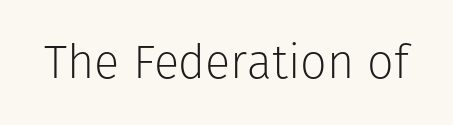
Classification — sans serif. These lines keep a tight, regular rhythm from letter to letter. Note the varied advance widths — an 'i' is clearly narrower than an 'm'. Nope, not italic — everything's standing straight.
